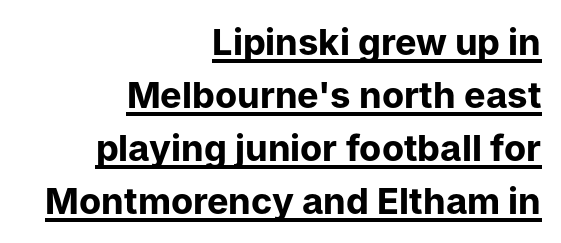
The image shows 36 px bold sans-serif type, upright; set right-aligned, normal line spacing (1.47x), normal letter spacing, underlined; low stroke contrast and a medium x-height.
